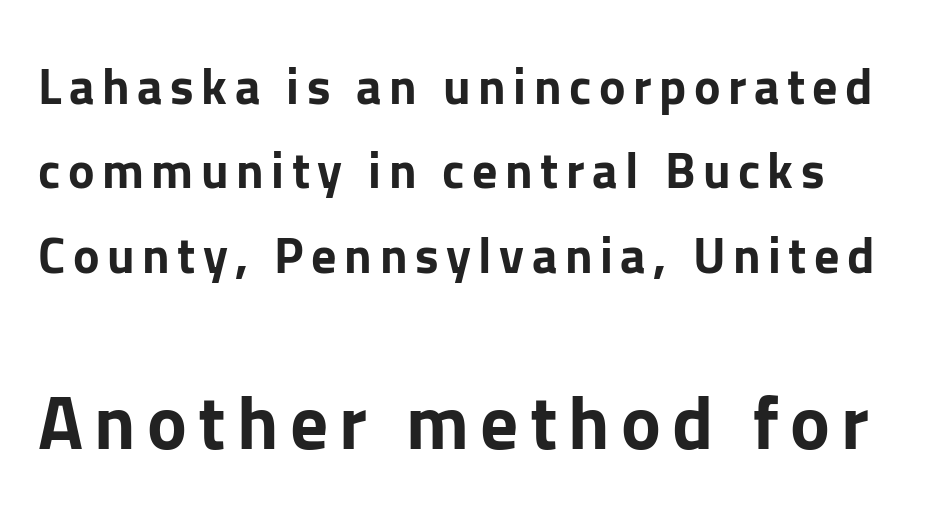
The image shows 75 px bold sans-serif type, upright; set normal line spacing (1.69x), not underlined; the second (bottom) block is 1.5x larger; low stroke contrast and a medium x-height.
